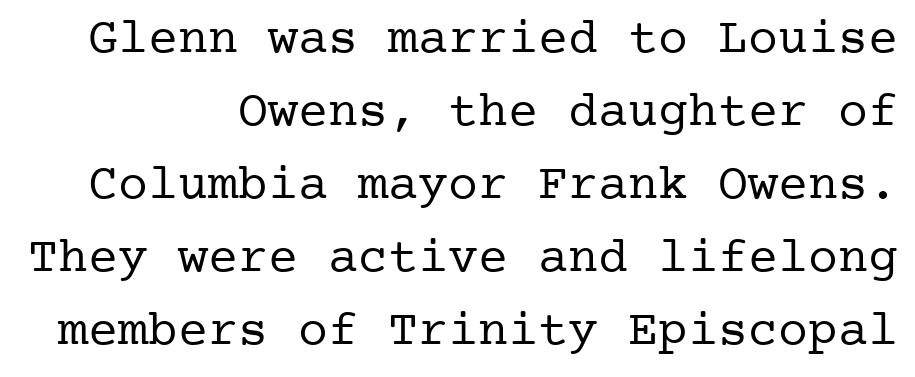
{"serif": "yes", "italic": "no", "bold": "no", "weight": "regular", "width": "normal", "stroke_contrast": "low", "x_height": "medium", "underline": "no", "align": "right", "line_spacing": "normal", "line_spacing_ratio": 1.46, "letter_spacing": "normal", "letter_spacing_em": 0.0, "glyph_px": 50}
